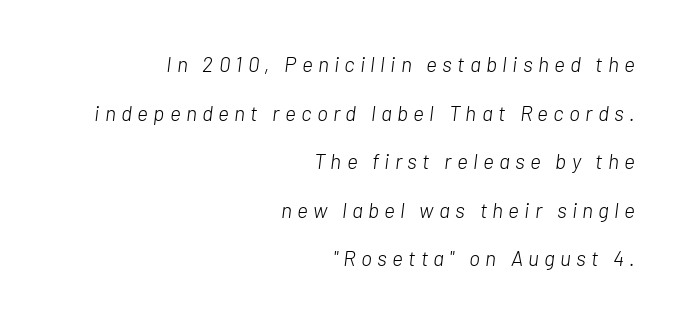
The image shows 21 px text type, italic (leaning right); set right-aligned, loose line spacing (2.31x), unusually wide letter spacing (+0.25 em), not underlined.
